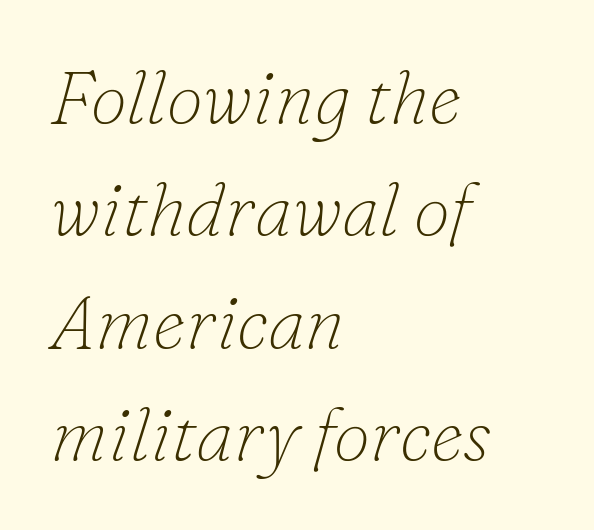
Q: Is the text bold? A: No.
Q: Is the text italic (slanted)? A: Yes, it leans right by about 16 degrees.
Q: Is the typeface a serif or a sans-serif typeface? A: Serif.
Q: Is the text underlined? A: No.
Q: How is the paragraph aligned? A: Left-aligned.
Q: Is the spacing between letters normal or unusually wide? A: Normal.
Q: Is the spacing between lines tight, normal or loose? A: Normal.
Q: Width (condensed, normal, or wide)? A: Normal.
Q: Stroke contrast? A: Low.
Q: x-height? A: Small.
Q: Monospaced? A: No.
